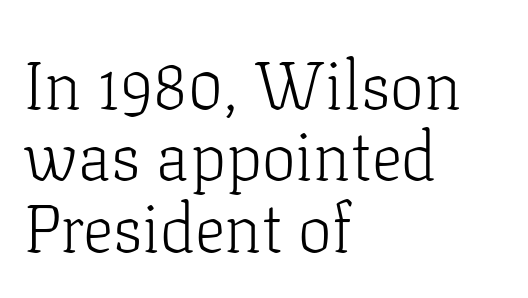
A quiet, ordinary-to-light weight characterises the typeface. A typesetter would mark this as roman, not italic. Is the letter spacing exaggerated? No — it looks like the ordinary default. Character widths vary here, with narrow letters taking less room than wide ones. Line starts are locked; line ends wander. Small tapered or slab feet sit at the stroke ends, so this counts as serif.
